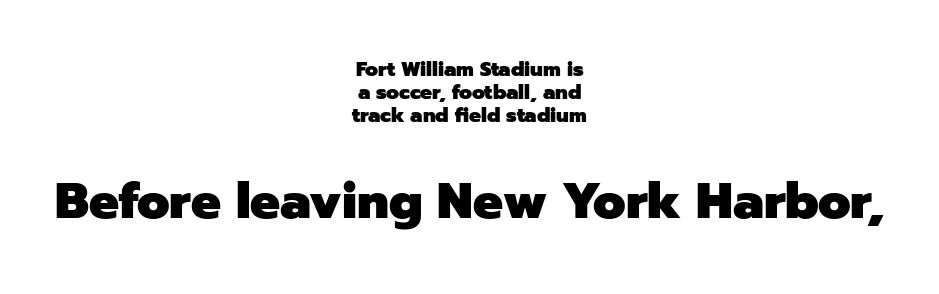
Q: Is the text bold? A: Yes.
Q: Is the text italic (slanted)? A: No, it is upright.
Q: Is the typeface a serif or a sans-serif typeface? A: Sans-serif.
Q: Is the text underlined? A: No.
Q: How is the paragraph aligned? A: Centered.
Q: Is the spacing between letters normal or unusually wide? A: Normal.
Q: Is the spacing between lines tight, normal or loose? A: Tight.
Q: Which block of text is set in a larger size, the first (top) or the second (bottom)? A: The second (bottom) one.
Q: Width (condensed, normal, or wide)? A: Normal.
Q: Stroke contrast? A: Low.
Q: x-height? A: Medium.
Q: Monospaced? A: No.
